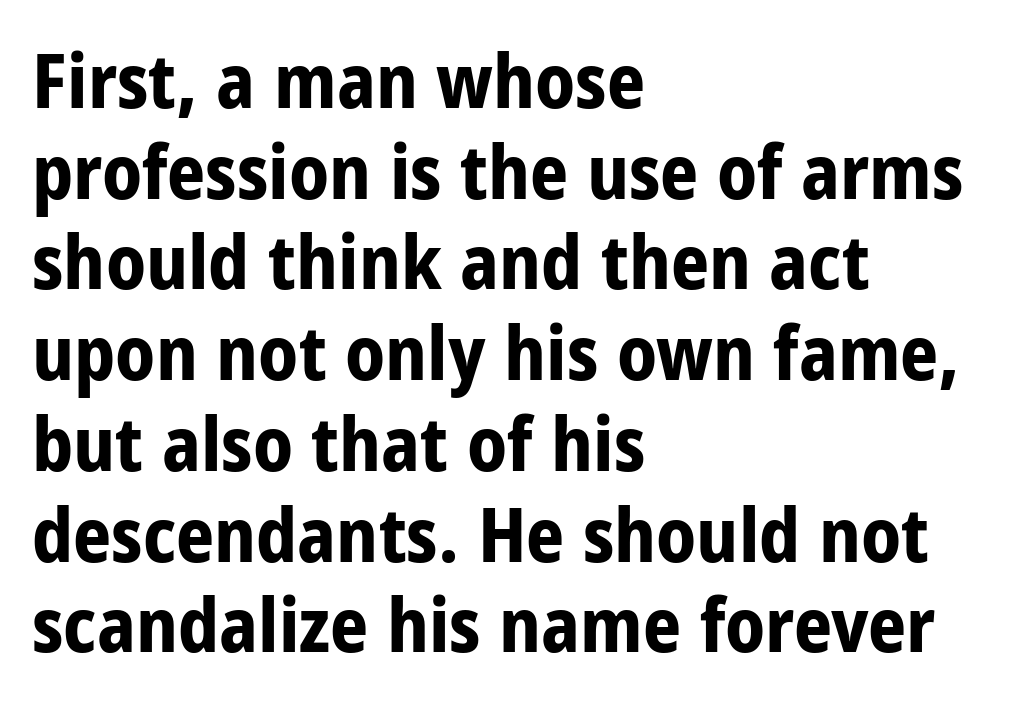
The image shows 75 px bold, condensed sans-serif type, upright; set left-aligned, line spacing 1.21x, normal letter spacing, not underlined; low stroke contrast and a large x-height.
